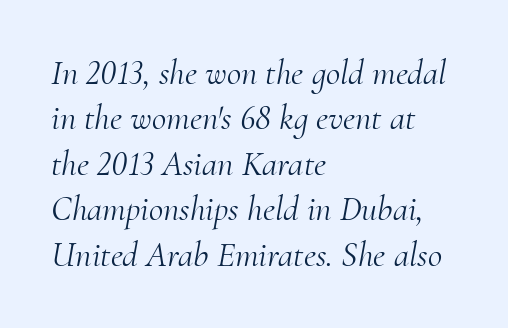
Compared with ordinary roman type, these characters are visibly tilted. The rendering anchors every line to the left-hand side. Note: serifs present on the glyphs. Spacing verdict: proportional, widths tailored to each character. Quick note: underline off. No heavy texture on the line: the type isn't bold.
